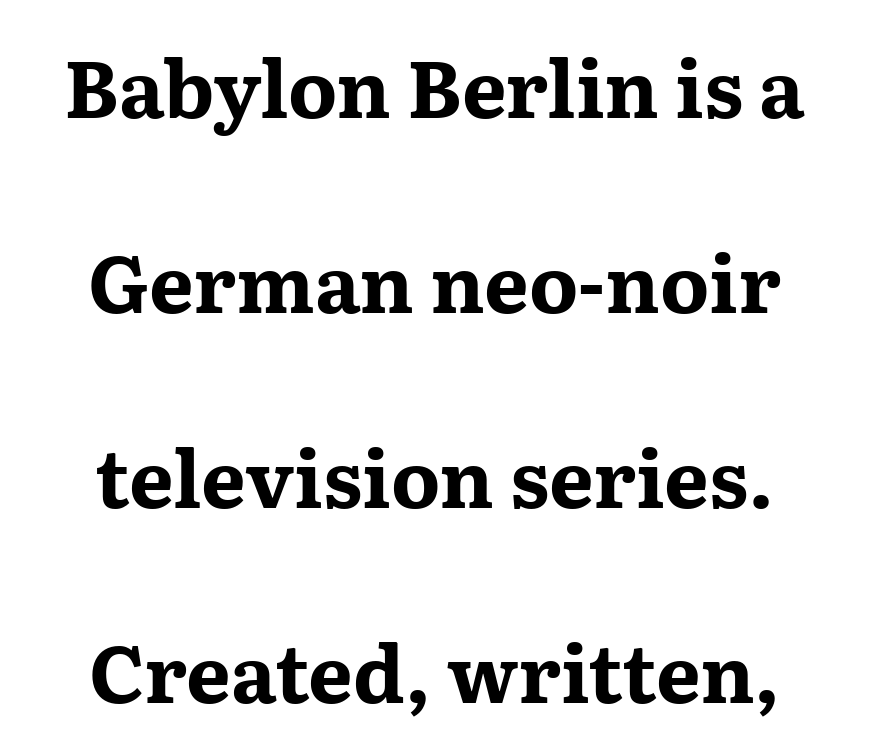
Q: Is the text bold? A: Yes.
Q: Is the text italic (slanted)? A: No, it is upright.
Q: Is the typeface a serif or a sans-serif typeface? A: Serif.
Q: Is the text underlined? A: No.
Q: How is the paragraph aligned? A: Centered.
Q: Is the spacing between letters normal or unusually wide? A: Normal.
Q: Is the spacing between lines tight, normal or loose? A: Loose.
Q: Width (condensed, normal, or wide)? A: Wide.
Q: Stroke contrast? A: Medium.
Q: x-height? A: Medium.
Q: Monospaced? A: No.
